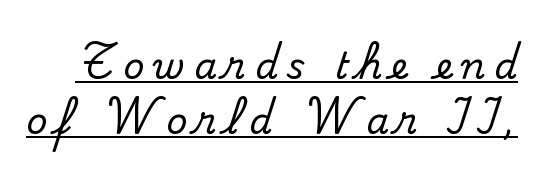
The image shows 36 px text type; set normal line spacing (1.52x), unusually wide letter spacing (+0.25 em), underlined; medium stroke contrast and a small x-height.
